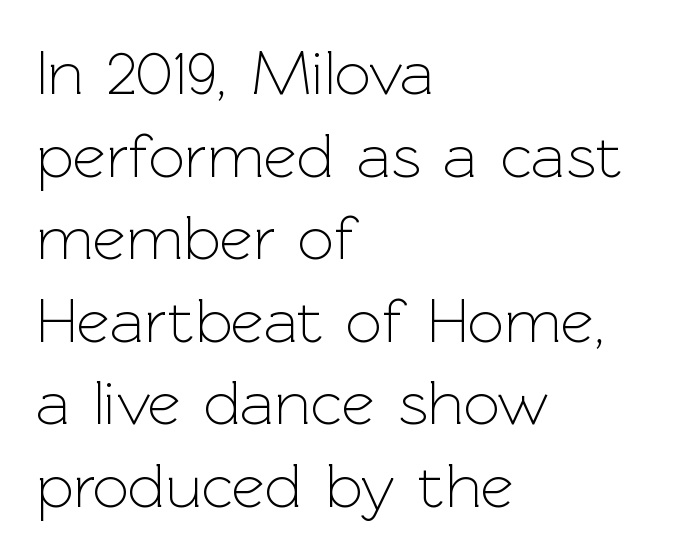
Q: Is the text bold? A: No.
Q: Is the text italic (slanted)? A: No, it is upright.
Q: Is the typeface a serif or a sans-serif typeface? A: Sans-serif.
Q: Is the text underlined? A: No.
Q: How is the paragraph aligned? A: Left-aligned.
Q: Is the spacing between letters normal or unusually wide? A: Normal.
Q: Is the spacing between lines tight, normal or loose? A: Normal.
Q: Width (condensed, normal, or wide)? A: Normal.
Q: x-height? A: Medium.
Q: Monospaced? A: No.
